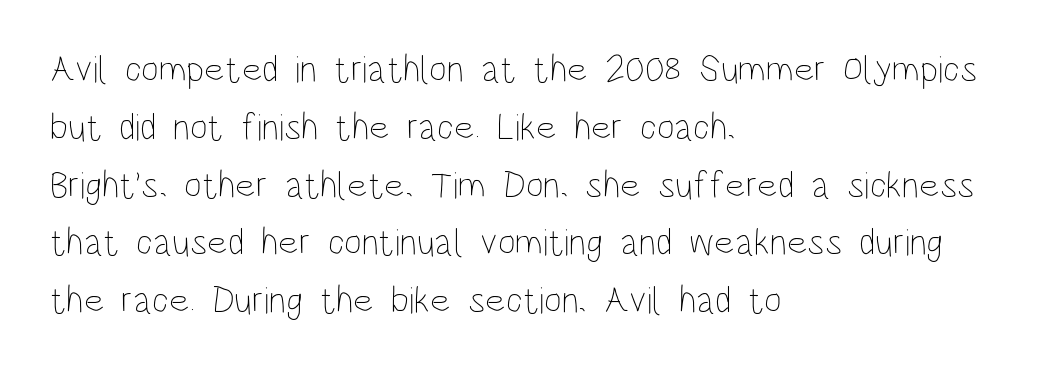
Q: Is the text bold? A: No.
Q: Is the text italic (slanted)? A: No, it is upright.
Q: Is the text underlined? A: No.
Q: How is the paragraph aligned? A: Left-aligned.
Q: Is the spacing between letters normal or unusually wide? A: Normal.
Q: Is the spacing between lines tight, normal or loose? A: Normal.
Q: Width (condensed, normal, or wide)? A: Condensed.
Q: Stroke contrast? A: Low.
Q: x-height? A: Large.
Q: Monospaced? A: No.
